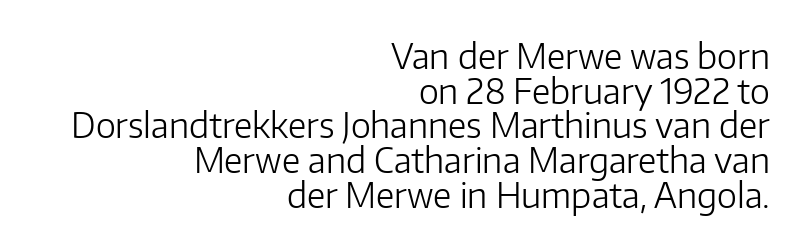
This is roman type, the default non-slanted kind. The gap between lines stays unmarked. In CSS terms this would be text-align: right. The passage shown is typed in a proportional face where columns would drift. Serif or sans? Sans — the stroke terminals are bare.
